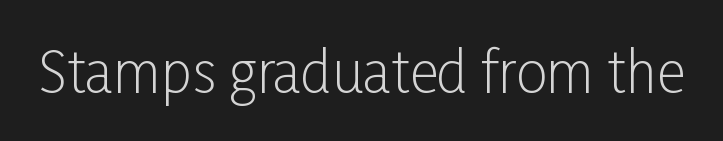
The cut favours lightness, reaching ordinary text weight at its darkest. Note the varied advance widths — an 'i' is clearly narrower than an 'm'. Is the letter spacing exaggerated? No — it looks like the ordinary default. A clean baseline with only descenders dipping below it. In terms of letterform style, serifs are entirely absent. Characters remain perfectly vertical along every line.
